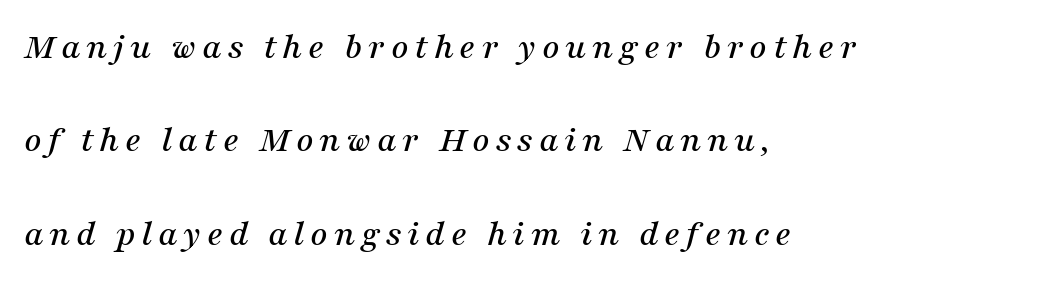
The image shows 38 px serif type, italic (leaning right); set left-aligned, loose line spacing (2.46x), not underlined; medium stroke contrast and a medium x-height.
